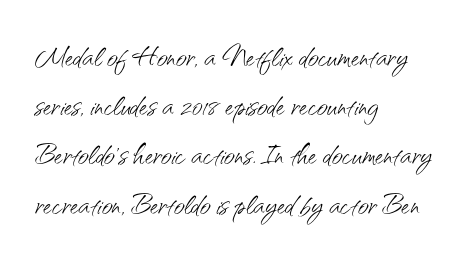
{"serif": "no", "bold": "no", "weight": "light", "width": "normal", "stroke_contrast": "medium", "x_height": "small", "monospaced": "no", "underline": "no", "align": "left", "line_spacing": "normal", "line_spacing_ratio": 1.33, "letter_spacing": "normal", "letter_spacing_em": 0.0, "glyph_px": 37}
